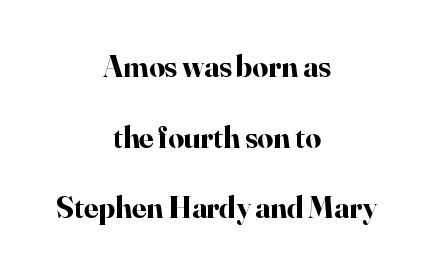
Q: Is the text bold? A: Yes.
Q: Is the text italic (slanted)? A: No, it is upright.
Q: Is the typeface a serif or a sans-serif typeface? A: Serif.
Q: Is the text underlined? A: No.
Q: How is the paragraph aligned? A: Centered.
Q: Is the spacing between letters normal or unusually wide? A: Normal.
Q: Is the spacing between lines tight, normal or loose? A: Loose.
Q: Width (condensed, normal, or wide)? A: Normal.
Q: Stroke contrast? A: High.
Q: x-height? A: Small.
Q: Monospaced? A: No.
